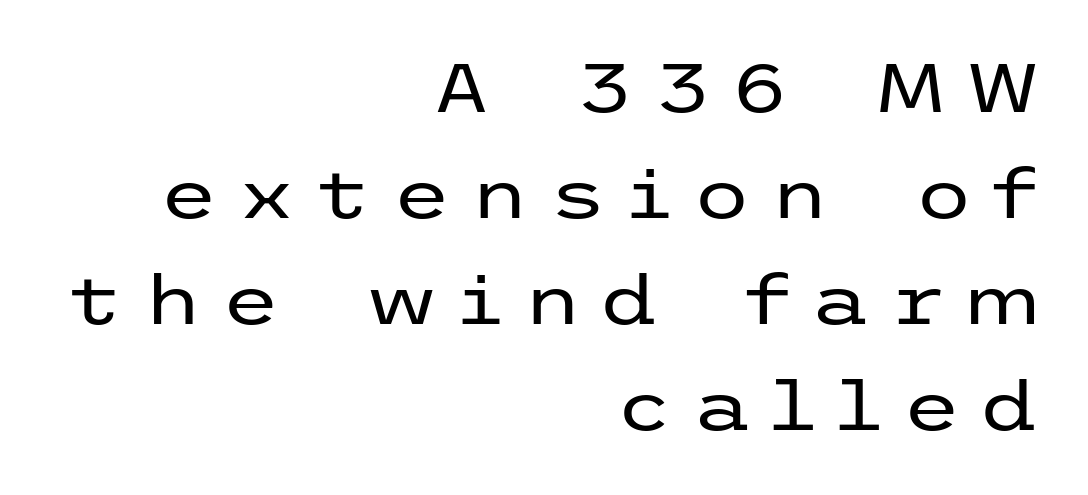
Q: Is the text bold? A: No.
Q: Is the text italic (slanted)? A: No, it is upright.
Q: Is the typeface a serif or a sans-serif typeface? A: Sans-serif.
Q: Is the text underlined? A: No.
Q: How is the paragraph aligned? A: Right-aligned.
Q: Is the spacing between letters normal or unusually wide? A: Unusually wide.
Q: Is the spacing between lines tight, normal or loose? A: Normal.
Q: Width (condensed, normal, or wide)? A: Wide.
Q: Stroke contrast? A: Low.
Q: x-height? A: Medium.
